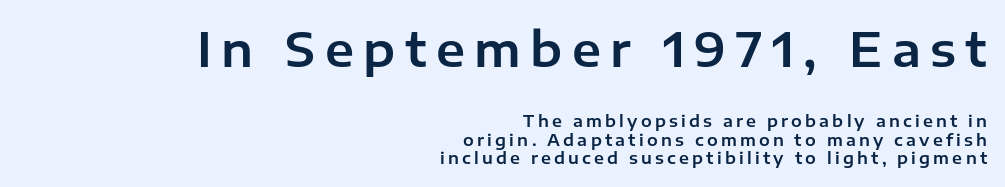
Is the letter spacing exaggerated? Yes — the characters are pushed far apart. Nope, not italic — everything's standing straight. The letters carry no serifs — their stems end cleanly without finishing strokes. In CSS terms this would be text-align: right. This sample has the flowing, uneven cadence of proportional lettering.
